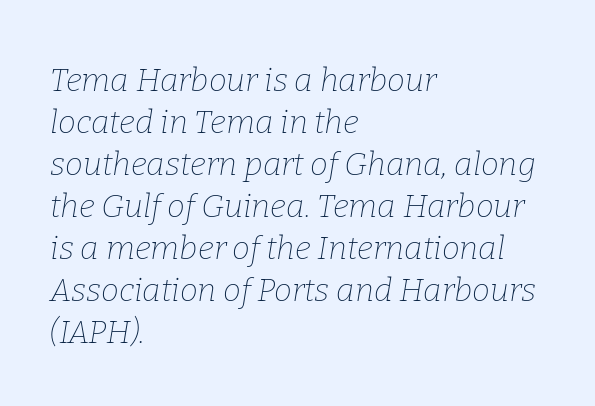
Q: Is the text bold? A: No.
Q: Is the text italic (slanted)? A: Yes, it leans right by about 9 degrees.
Q: Is the typeface a serif or a sans-serif typeface? A: Serif.
Q: Is the text underlined? A: No.
Q: How is the paragraph aligned? A: Left-aligned.
Q: Is the spacing between letters normal or unusually wide? A: Normal.
Q: Is the spacing between lines tight, normal or loose? A: Normal.
Q: Width (condensed, normal, or wide)? A: Normal.
Q: Stroke contrast? A: Low.
Q: x-height? A: Medium.
Q: Monospaced? A: No.
